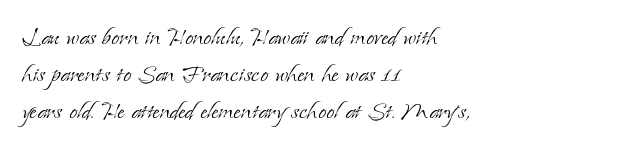
Q: Is the text bold? A: No.
Q: Is the text italic (slanted)? A: Yes.
Q: Is the typeface a serif or a sans-serif typeface? A: Serif.
Q: Is the text underlined? A: No.
Q: How is the paragraph aligned? A: Left-aligned.
Q: Is the spacing between letters normal or unusually wide? A: Normal.
Q: Is the spacing between lines tight, normal or loose? A: Normal.
Q: Width (condensed, normal, or wide)? A: Normal.
Q: Stroke contrast? A: Low.
Q: x-height? A: Small.
Q: Monospaced? A: No.
